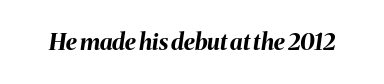
{"italic": "yes", "lean": "right", "slant_degrees": 8, "bold": "yes", "underline": "no", "letter_spacing": "normal", "letter_spacing_em": 0.0, "glyph_px": 23}
